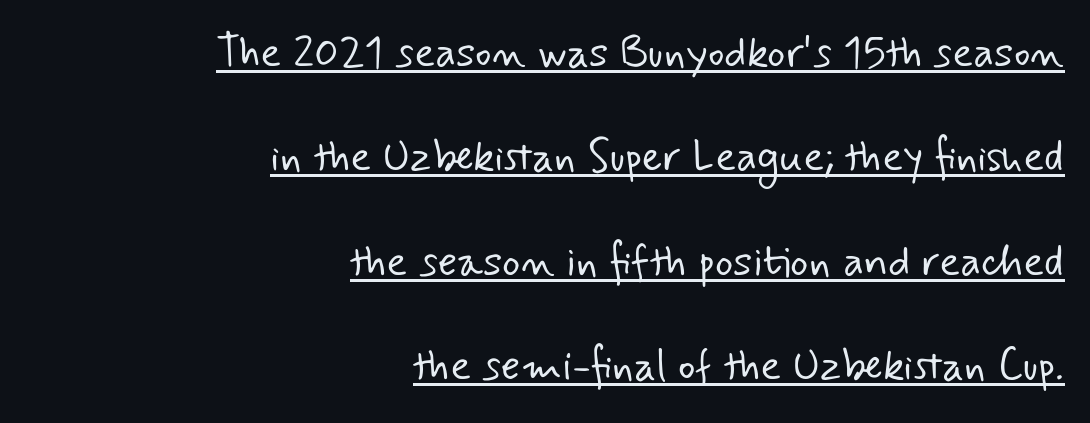
Vertically, the passage feels expansive, rows floating well apart. Varying glyph widths throughout — classic text-font behaviour. Reading down the block, your eye finds every line finishing at a fixed right position. Serif or sans? Sans — the stroke terminals are bare.
